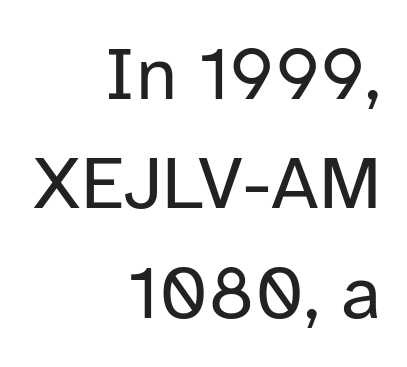
Here the designer chose a conventional face with non-uniform glyph widths. On a weight scale, this lands at 450 or below. Tall strokes in this sample are plumb rather than angled. Reading down the column, the eye jumps a familiar distance to each next line. The lines are quadded right. The gap between lines stays unmarked.
